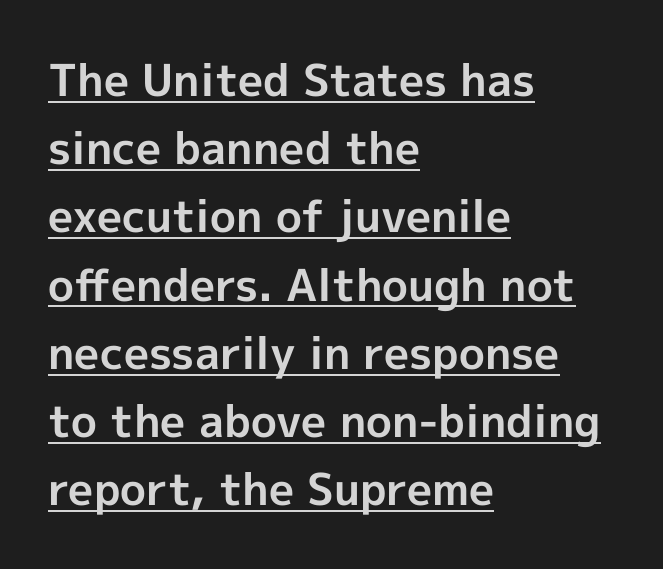
The image shows 44 px bold sans-serif type, upright; set left-aligned, normal line spacing (1.55x), normal letter spacing, underlined; a medium x-height.
